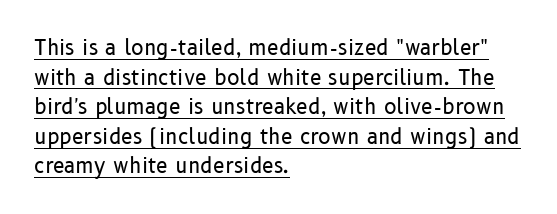
Q: Is the text bold? A: No.
Q: Is the text italic (slanted)? A: No, it is upright.
Q: Is the text underlined? A: Yes.
Q: How is the paragraph aligned? A: Left-aligned.
Q: Is the spacing between letters normal or unusually wide? A: Normal.
Q: Is the spacing between lines tight, normal or loose? A: Normal.
